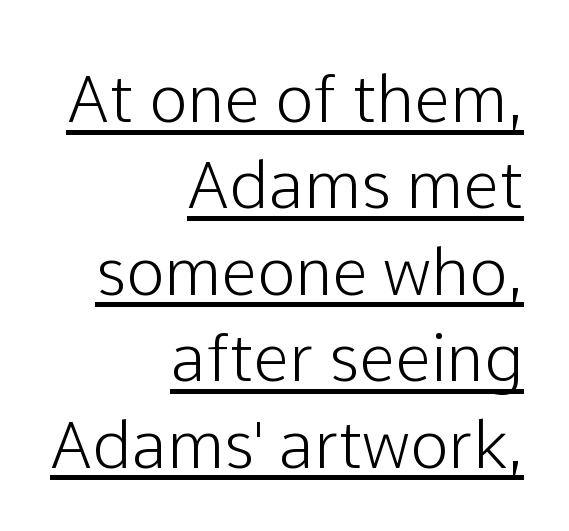
Q: Is the text italic (slanted)? A: No, it is upright.
Q: Is the typeface a serif or a sans-serif typeface? A: Sans-serif.
Q: Is the text underlined? A: Yes.
Q: How is the paragraph aligned? A: Right-aligned.
Q: Is the spacing between letters normal or unusually wide? A: Normal.
Q: Is the spacing between lines tight, normal or loose? A: Normal.
Q: Width (condensed, normal, or wide)? A: Normal.
Q: Stroke contrast? A: Low.
Q: x-height? A: Medium.
Q: Monospaced? A: No.
